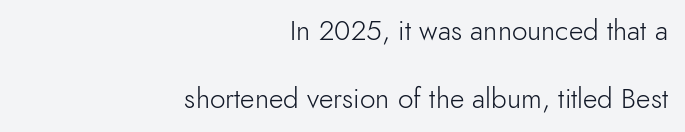
The image shows 28 px light sans-serif type, upright; set right-aligned, loose line spacing (2.44x), normal letter spacing, not underlined; a small x-height.
